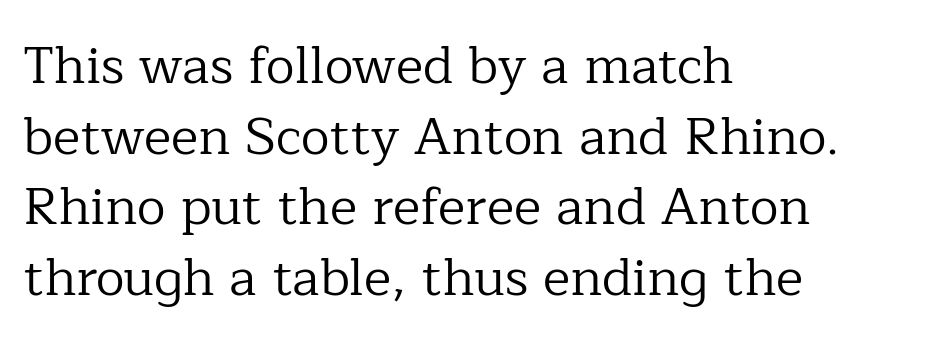
Typographically, this falls in the serif category. Observe the ordinary spacing: letters are neighbours, not strangers. The space beneath each line is pristine and unruled. Does the leading feel generous? No, just average. Nothing heavy about these letters — not bold at all.
